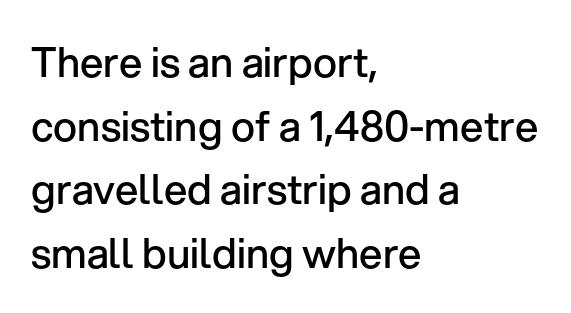
{"serif": "no", "italic": "no", "bold": "semi", "weight": "semibold", "width": "normal", "stroke_contrast": "low", "x_height": "medium", "monospaced": "no", "underline": "no", "align": "left", "line_spacing": "normal", "line_spacing_ratio": 1.55, "letter_spacing": "normal", "letter_spacing_em": 0.0, "glyph_px": 41}
